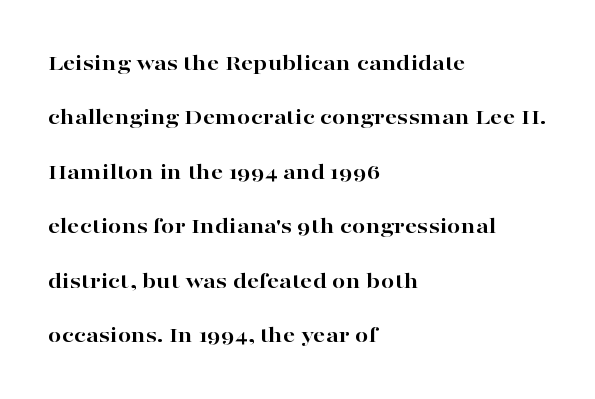
{"italic": "no", "bold": "yes", "underline": "no", "align": "left", "line_spacing": "loose", "line_spacing_ratio": 2.27, "letter_spacing": "normal", "letter_spacing_em": 0.0, "glyph_px": 24}
